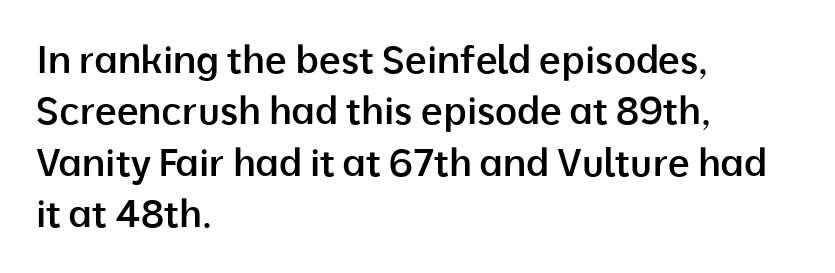
The image shows 38 px semibold sans-serif type, upright; set left-aligned, normal line spacing (1.35x), normal letter spacing, not underlined; low stroke contrast and a medium x-height.
